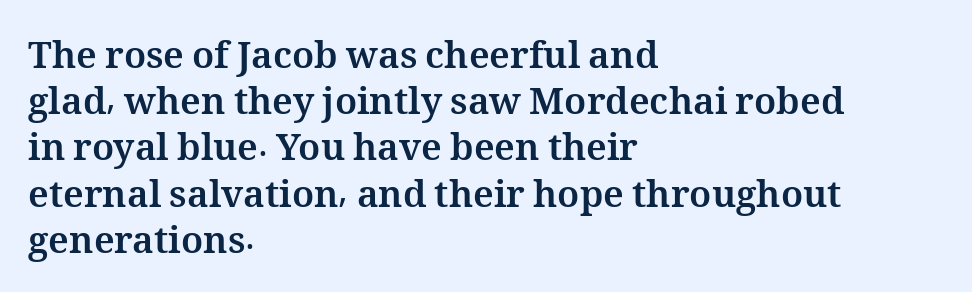
{"italic": "no", "bold": "yes", "weight": "bold", "width": "normal", "stroke_contrast": "medium", "x_height": "medium", "monospaced": "no", "underline": "no", "align": "left", "line_spacing": "normal", "line_spacing_ratio": 1.25, "letter_spacing": "normal", "letter_spacing_em": 0.0, "glyph_px": 37}
